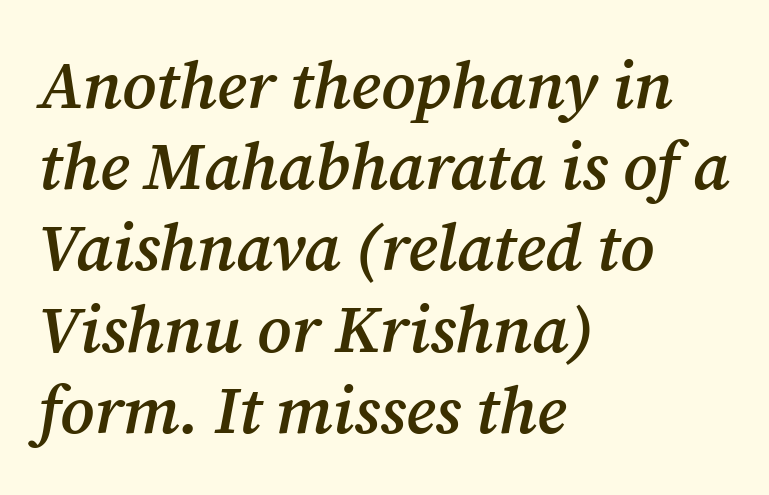
The image shows 66 px semibold serif type, italic (leaning right); set left-aligned, line spacing 1.23x, normal letter spacing, not underlined; medium stroke contrast and a medium x-height.
